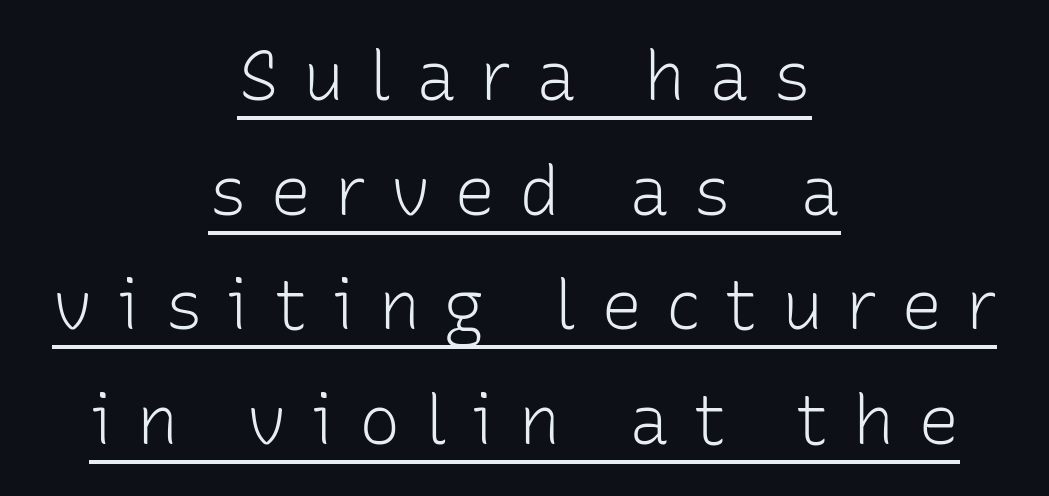
Q: Is the text bold? A: No.
Q: Is the text italic (slanted)? A: No, it is upright.
Q: Is the typeface a serif or a sans-serif typeface? A: Sans-serif.
Q: Is the text underlined? A: Yes.
Q: How is the paragraph aligned? A: Centered.
Q: Is the spacing between letters normal or unusually wide? A: Unusually wide.
Q: Is the spacing between lines tight, normal or loose? A: Normal.
Q: Width (condensed, normal, or wide)? A: Normal.
Q: Stroke contrast? A: Low.
Q: x-height? A: Medium.
Q: Monospaced? A: No.
